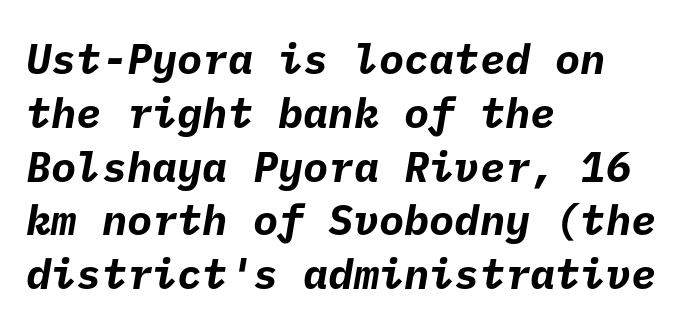
{"serif": "no", "bold": "yes", "weight": "bold", "width": "normal", "stroke_contrast": "low", "x_height": "medium", "underline": "no", "align": "left", "line_spacing": "normal", "line_spacing_ratio": 1.28, "letter_spacing": "normal", "letter_spacing_em": 0.0, "glyph_px": 42}
